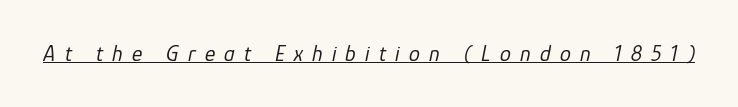
Q: Is the text bold? A: No.
Q: Is the text italic (slanted)? A: Yes, it leans right by about 12 degrees.
Q: Is the text underlined? A: Yes.
Q: Is the spacing between letters normal or unusually wide? A: Unusually wide.
